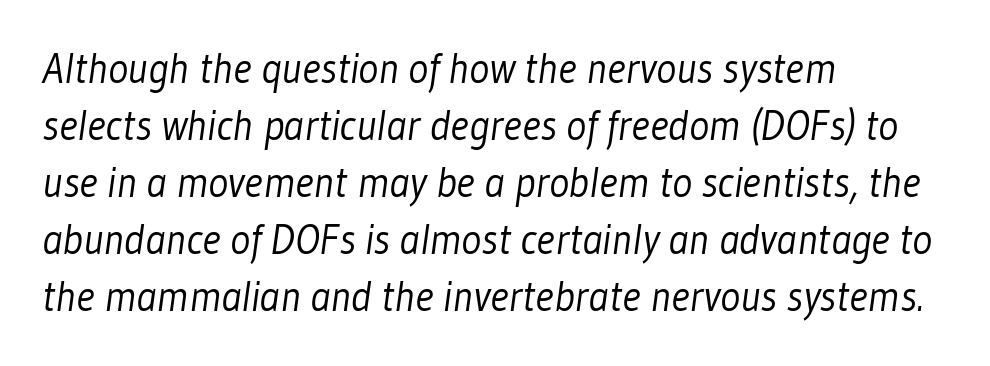
{"serif": "no", "bold": "no", "weight": "light", "width": "condensed", "stroke_contrast": "low", "x_height": "medium", "monospaced": "no", "underline": "no", "align": "left", "line_spacing": "normal", "line_spacing_ratio": 1.36, "letter_spacing": "normal", "letter_spacing_em": 0.0, "glyph_px": 42}
